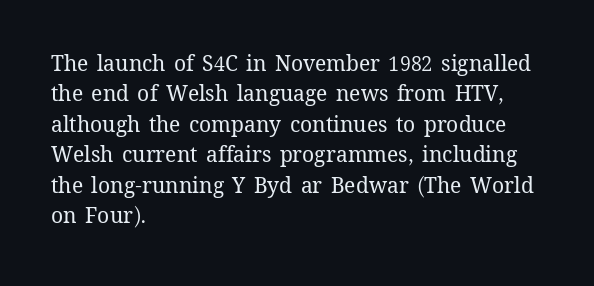
The image shows 21 px text type, upright; set left-aligned, normal line spacing (1.45x), normal letter spacing, not underlined.
